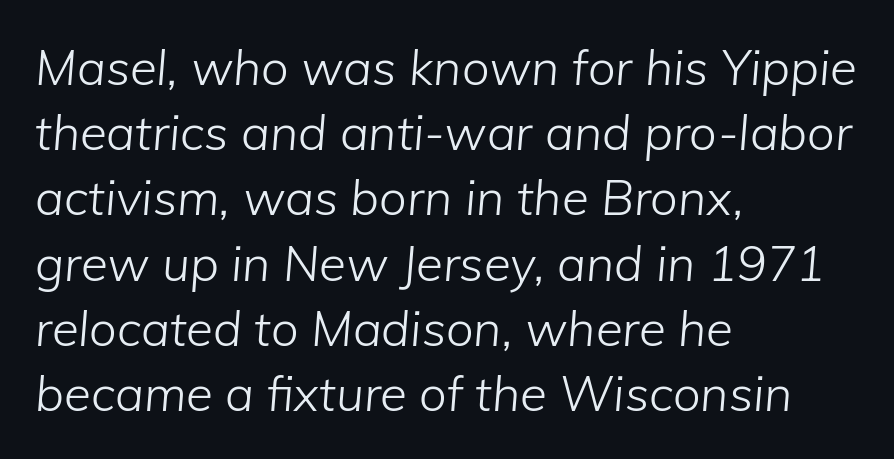
The image shows 49 px light type, italic (leaning right); set left-aligned, normal line spacing (1.33x), normal letter spacing, not underlined; low stroke contrast and a medium x-height.
